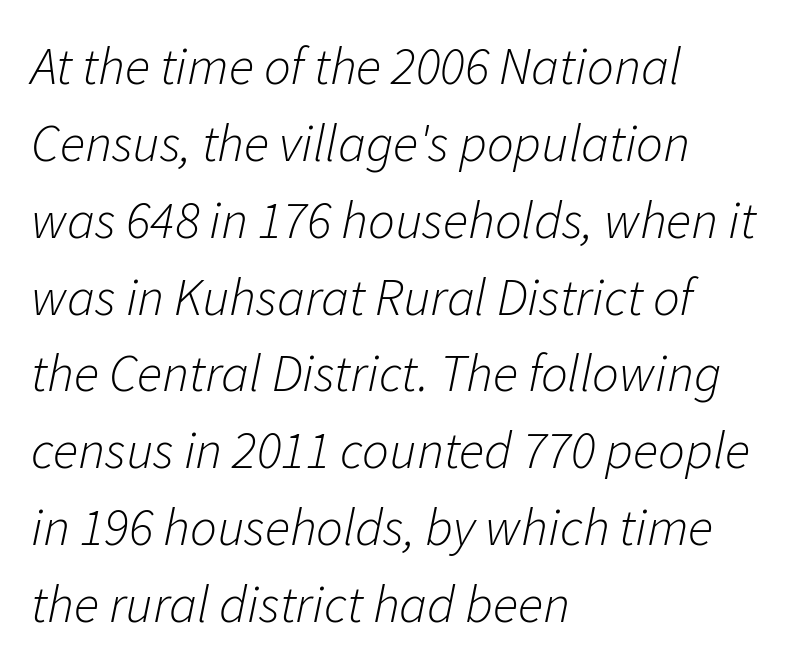
{"italic": "yes", "lean": "right", "slant_degrees": 11, "bold": "no", "weight": "light", "width": "normal", "stroke_contrast": "low", "x_height": "medium", "monospaced": "no", "underline": "no", "align": "left", "line_spacing": "normal", "line_spacing_ratio": 1.45, "letter_spacing": "normal", "letter_spacing_em": 0.0, "glyph_px": 53}
